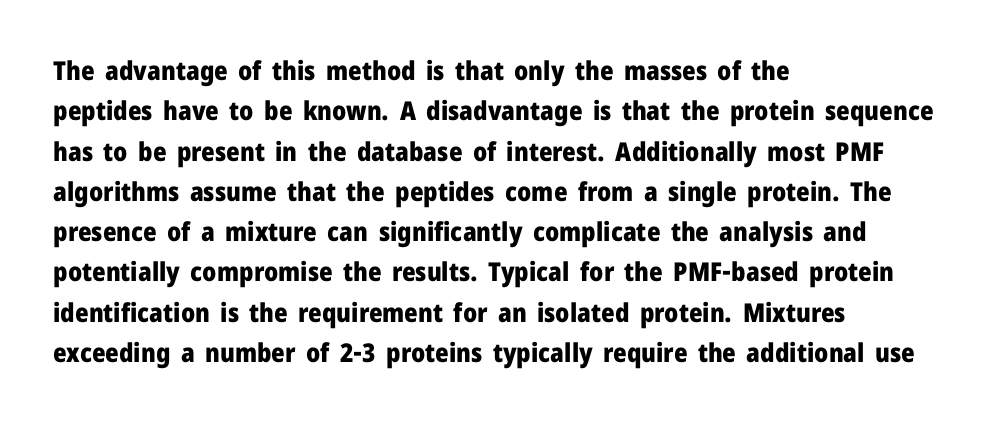
Q: Is the text bold? A: Yes.
Q: Is the text italic (slanted)? A: No, it is upright.
Q: Is the text underlined? A: No.
Q: How is the paragraph aligned? A: Left-aligned.
Q: Is the spacing between letters normal or unusually wide? A: Normal.
Q: Is the spacing between lines tight, normal or loose? A: Normal.
